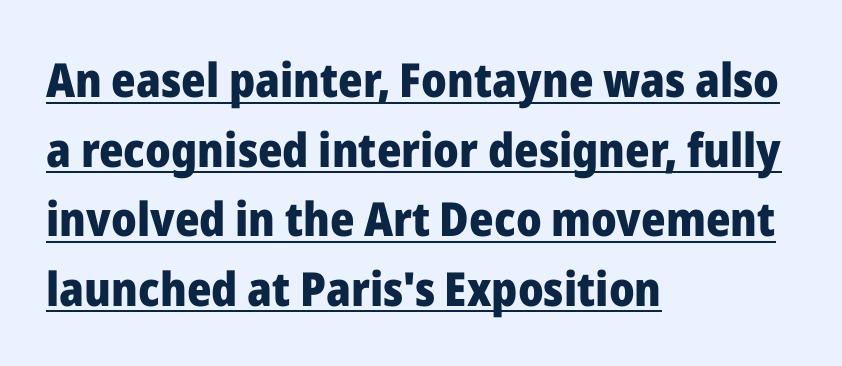
{"serif": "no", "italic": "no", "bold": "yes", "weight": "heavy", "width": "normal", "stroke_contrast": "low", "x_height": "medium", "monospaced": "no", "underline": "yes", "align": "left", "line_spacing": "normal", "line_spacing_ratio": 1.48, "letter_spacing": "normal", "letter_spacing_em": 0.0, "glyph_px": 47}
